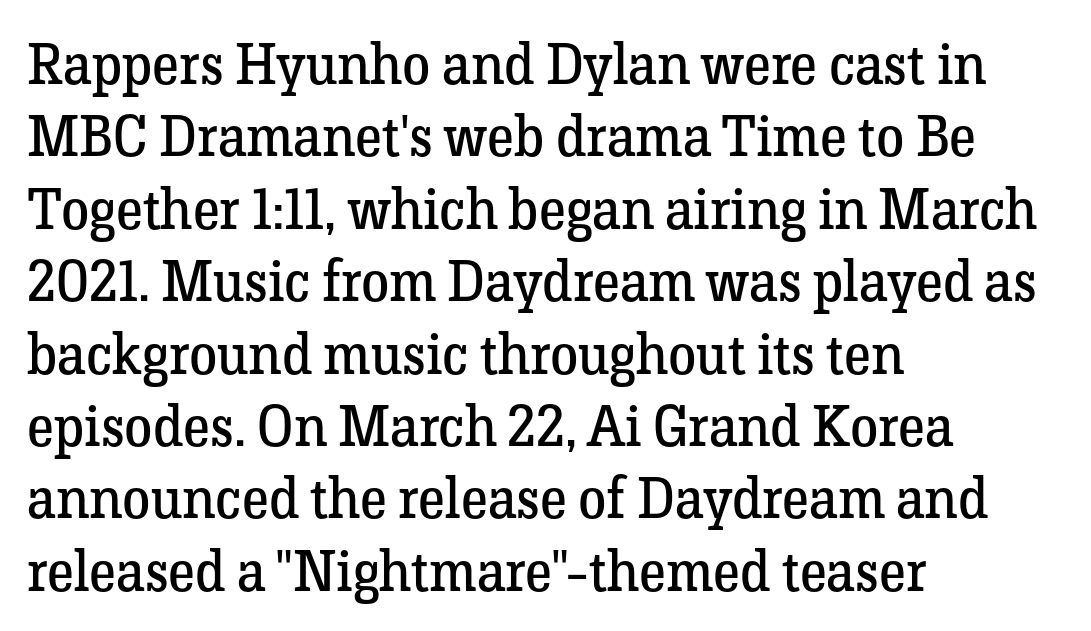
Line spacing here is normal. Are there feet on the stems? There are — it's a serif. Stroke thickness stays within the range of a standard reading face or lighter. The words here are not underlined.
